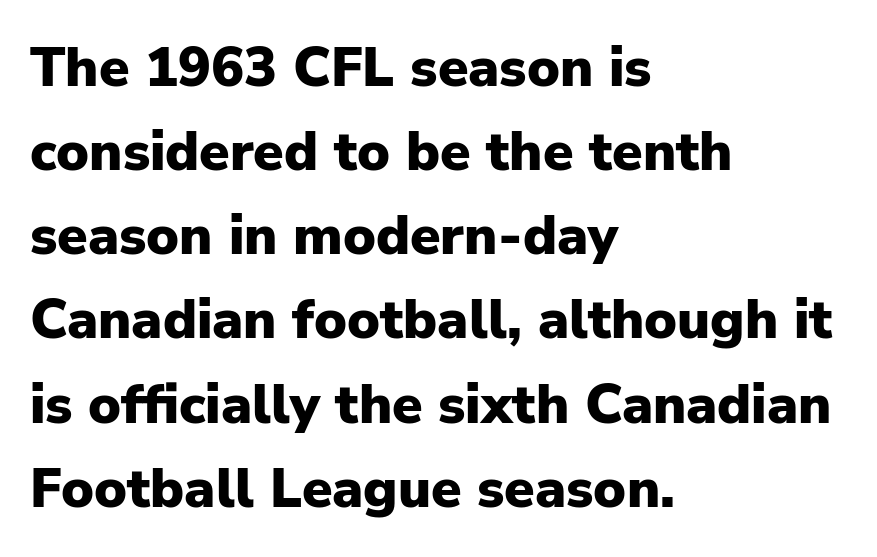
{"serif": "no", "italic": "no", "bold": "yes", "weight": "heavy", "width": "normal", "stroke_contrast": "low", "x_height": "medium", "monospaced": "no", "underline": "no", "align": "left", "line_spacing": "normal", "line_spacing_ratio": 1.53, "letter_spacing": "normal", "letter_spacing_em": 0.0, "glyph_px": 55}
